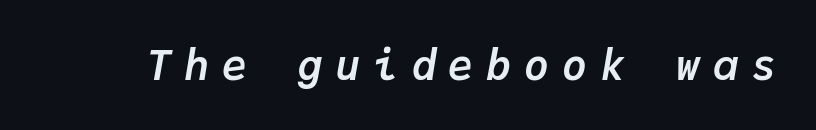
Q: Is the text bold? A: Yes.
Q: Is the text italic (slanted)? A: Yes, it leans right by about 9 degrees.
Q: Is the text underlined? A: No.
Q: Is the spacing between letters normal or unusually wide? A: Unusually wide.
Q: Width (condensed, normal, or wide)? A: Normal.
Q: Stroke contrast? A: Low.
Q: x-height? A: Medium.
Q: Monospaced? A: Yes.
